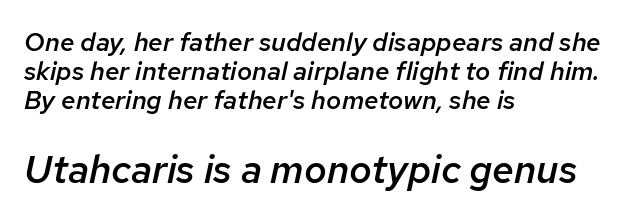
{"italic": "yes", "lean": "right", "slant_degrees": 12, "bold": "semi", "weight": "semibold", "width": "normal", "stroke_contrast": "low", "x_height": "medium", "monospaced": "no", "underline": "no", "align": "left", "line_spacing": "tight", "line_spacing_ratio": 1.12, "letter_spacing": "normal", "letter_spacing_em": 0.0, "larger_block": "second", "size_ratio": 1.5, "glyph_px": 39}
